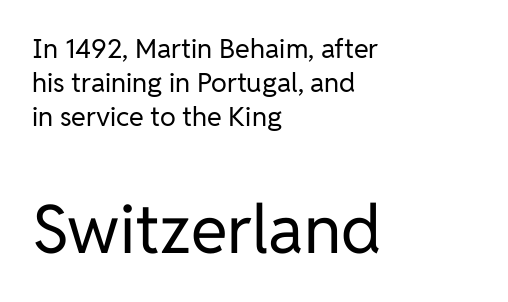
Type style note: lacks serifs. The zone under the glyphs is completely vacant. Letters have the restrained weight of plain body copy at most. Summary of vertical rhythm: regular, with standard interline spacing. The designer gave the closing block more size than the opening block.
